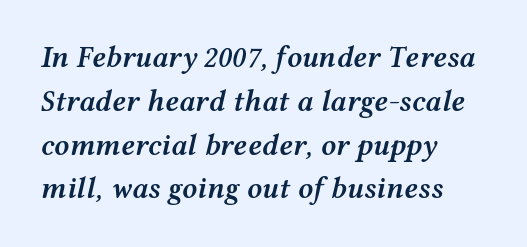
{"italic": "yes", "lean": "right", "slant_degrees": 12, "bold": "semi", "weight": "semibold", "width": "wide", "stroke_contrast": "medium", "x_height": "medium", "monospaced": "no", "underline": "no", "align": "left", "line_spacing": "normal", "line_spacing_ratio": 1.46, "letter_spacing": "normal", "letter_spacing_em": 0.0, "glyph_px": 30}
